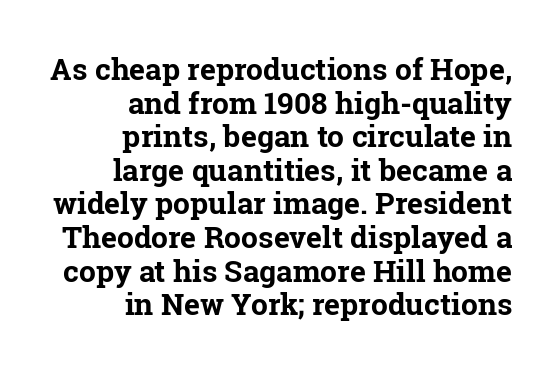
{"serif": "yes", "italic": "no", "bold": "yes", "weight": "bold", "width": "normal", "stroke_contrast": "low", "x_height": "medium", "monospaced": "no", "underline": "no", "align": "right", "line_spacing": "tight", "line_spacing_ratio": 1.12, "letter_spacing": "normal", "letter_spacing_em": 0.0, "glyph_px": 30}
